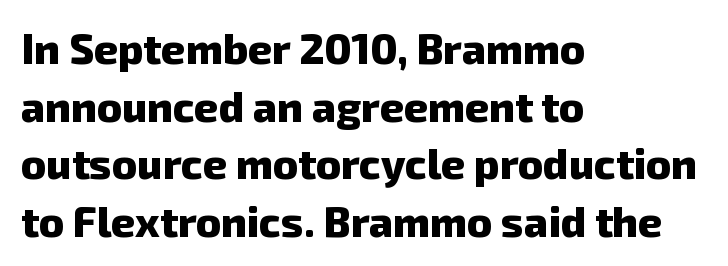
{"serif": "no", "bold": "yes", "weight": "heavy", "width": "normal", "stroke_contrast": "low", "x_height": "medium", "monospaced": "no", "underline": "no", "align": "left", "line_spacing": "normal", "line_spacing_ratio": 1.37, "letter_spacing": "normal", "letter_spacing_em": 0.0, "glyph_px": 42}
